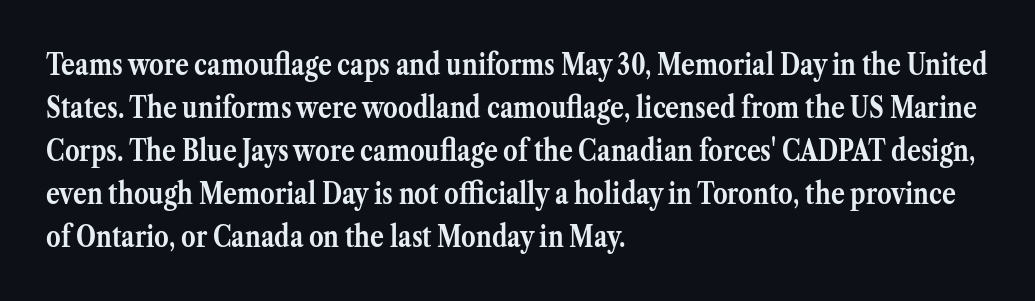
The rendering uses natural spacing where letterforms have individual widths. Every character sits straight up, as roman type does. Serifs: yes, visible at the terminals of the letterforms. Is the letter spacing exaggerated? No — it looks like the ordinary default. One-word summary of the alignment: left.
